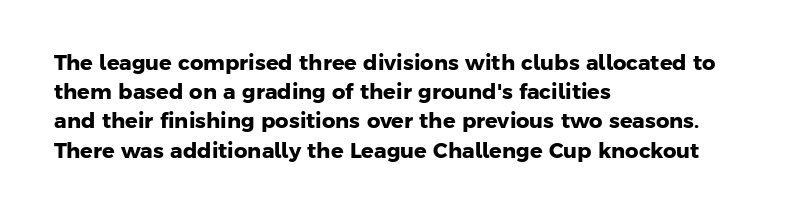
Set as a true bold cut, around the 700 mark. How would I describe the line gaps? Plain and ordinary. The lines are quadded left. Descenders hang freely into open space. Characters follow at the spacing the type designer built in.
